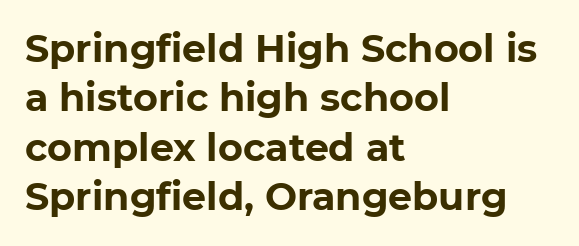
{"serif": "no", "italic": "no", "bold": "yes", "weight": "bold", "width": "normal", "stroke_contrast": "low", "x_height": "medium", "monospaced": "no", "underline": "no", "align": "left", "line_spacing": "normal", "line_spacing_ratio": 1.3, "letter_spacing": "normal", "letter_spacing_em": 0.0, "glyph_px": 38}
